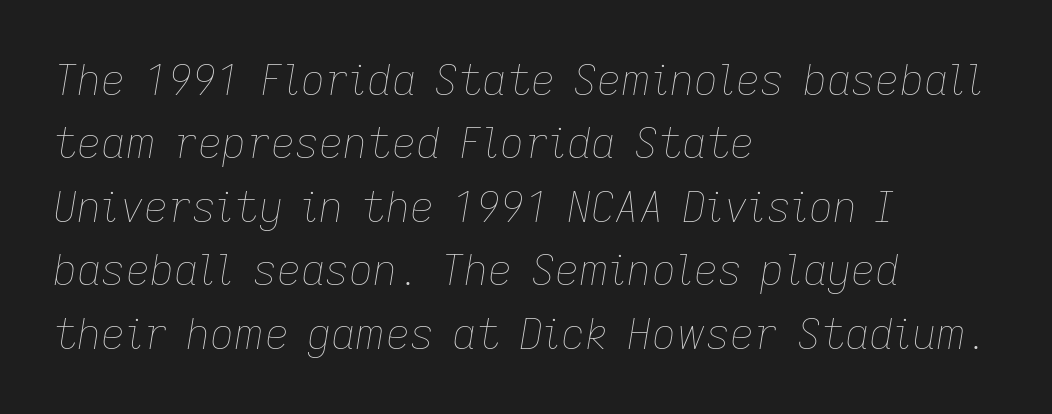
Q: Is the text bold? A: No.
Q: Is the text italic (slanted)? A: Yes, it leans right by about 9 degrees.
Q: Is the text underlined? A: No.
Q: How is the paragraph aligned? A: Left-aligned.
Q: Is the spacing between letters normal or unusually wide? A: Normal.
Q: Is the spacing between lines tight, normal or loose? A: Normal.
Q: Width (condensed, normal, or wide)? A: Normal.
Q: Stroke contrast? A: Low.
Q: x-height? A: Medium.
Q: Monospaced? A: No.
